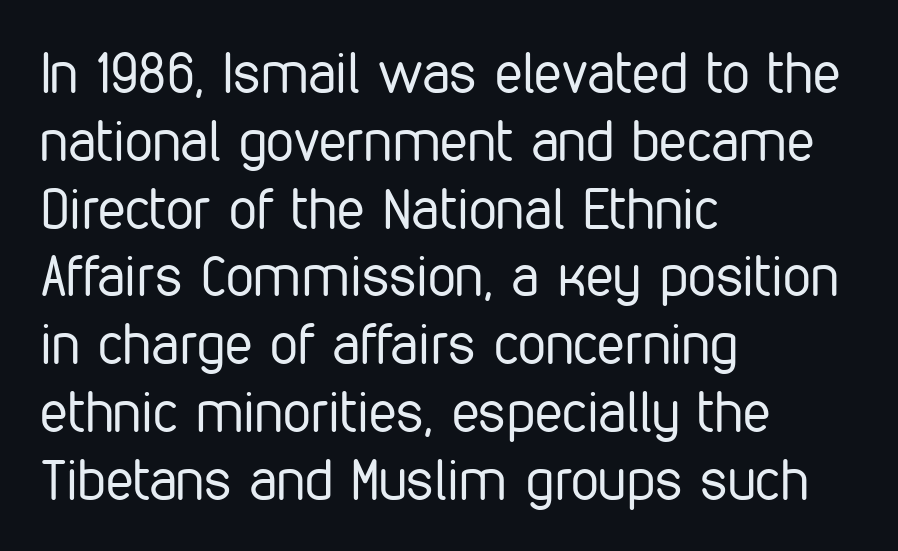
Ascenders rise straight up at ninety degrees. The letterforms sit shoulder to shoulder at normal distance. A bare baseline throughout the passage. The passage shown is typeset with a sans-serif family. Alignment: flush left. Compared with a typical body face, this is equally light or lighter still.
